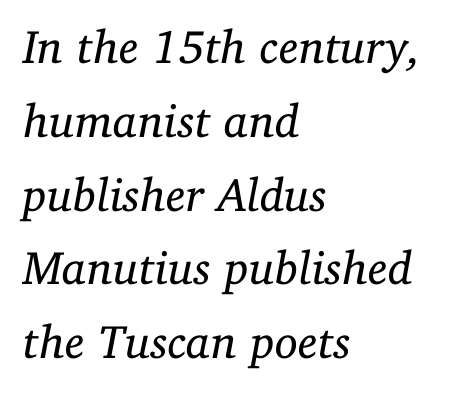
Q: Is the text bold? A: No.
Q: Is the text italic (slanted)? A: Yes, it leans right by about 11 degrees.
Q: Is the typeface a serif or a sans-serif typeface? A: Serif.
Q: Is the text underlined? A: No.
Q: How is the paragraph aligned? A: Left-aligned.
Q: Is the spacing between letters normal or unusually wide? A: Normal.
Q: Is the spacing between lines tight, normal or loose? A: Normal.
Q: Width (condensed, normal, or wide)? A: Normal.
Q: Stroke contrast? A: Low.
Q: x-height? A: Medium.
Q: Monospaced? A: No.
